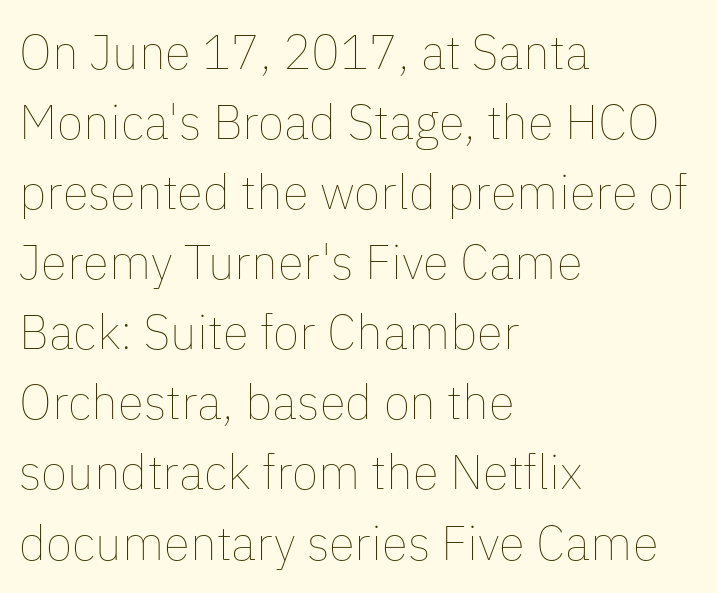
The image shows 48 px thin type, upright; set left-aligned, normal line spacing (1.46x), normal letter spacing, not underlined; low stroke contrast and a medium x-height.
